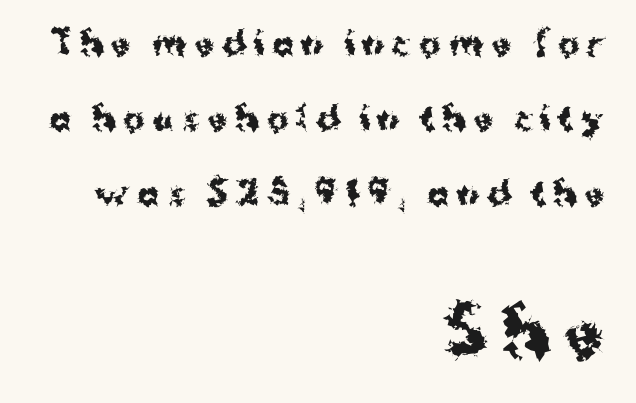
The image shows 64 px bold sans-serif type, upright; set right-aligned, loose line spacing (2.35x), unusually wide letter spacing (+0.25 em), not underlined; the second (bottom) block is 2.0x larger; medium stroke contrast and a medium x-height.
